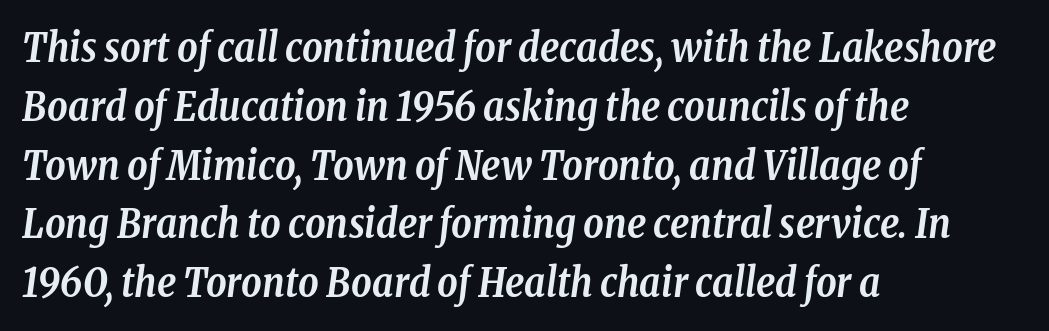
The image shows 40 px semibold, condensed serif type, italic (leaning right); set left-aligned, normal line spacing (1.47x), normal letter spacing, not underlined; low stroke contrast and a medium x-height.
